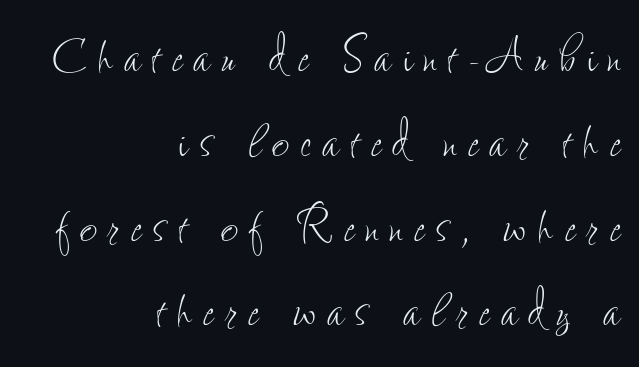
Q: Is the text bold? A: No.
Q: Is the text italic (slanted)? A: Yes.
Q: Is the text underlined? A: No.
Q: How is the paragraph aligned? A: Right-aligned.
Q: Is the spacing between lines tight, normal or loose? A: Normal.
Q: Width (condensed, normal, or wide)? A: Condensed.
Q: Stroke contrast? A: Low.
Q: x-height? A: Small.
Q: Monospaced? A: No.
